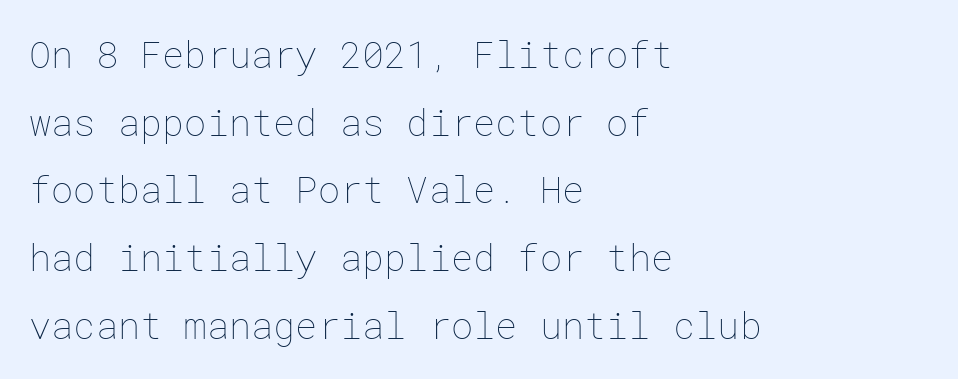
Vertical strokes here are truly vertical. Heft: none added — not bold. The rendering keeps characters at their native spacing. Has an underline been added? It has not.
